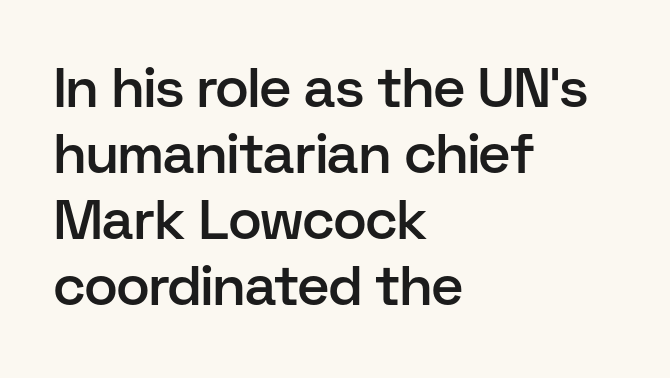
Does the type have serifs? No, each stem ends abruptly. The lettering holds an erect, upright posture throughout. The words here are not underlined. Nothing unusual about the tracking: characters are spaced as the font intends.
